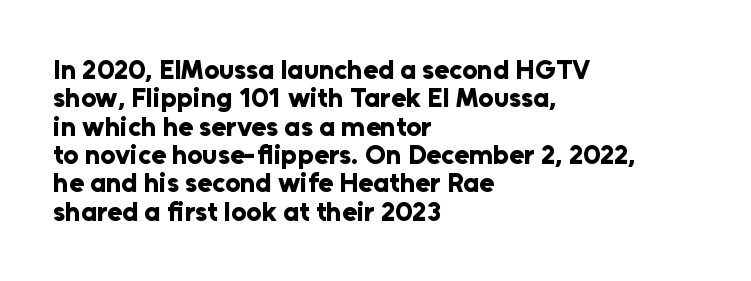
Q: Is the text bold? A: Yes.
Q: Is the text italic (slanted)? A: No, it is upright.
Q: Is the text underlined? A: No.
Q: How is the paragraph aligned? A: Left-aligned.
Q: Is the spacing between letters normal or unusually wide? A: Normal.
Q: Is the spacing between lines tight, normal or loose? A: Tight.
